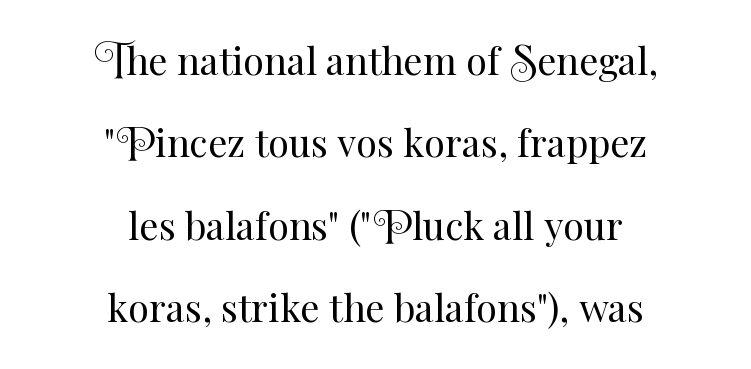
{"italic": "no", "bold": "no", "weight": "regular", "width": "normal", "stroke_contrast": "medium", "x_height": "small", "monospaced": "no", "underline": "no", "align": "center", "line_spacing": "loose", "line_spacing_ratio": 2.17, "letter_spacing": "normal", "letter_spacing_em": 0.0, "glyph_px": 38}
